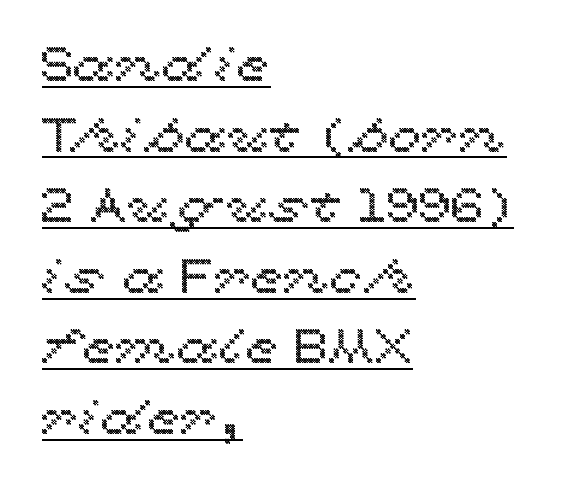
How are the letters spaced? Ordinarily, with no added tracking. Like a heading marked for emphasis, these lines bear an underscore. One glance says typical: line gaps are just what's usual. The typesetter chose a ragged-right arrangement here.
